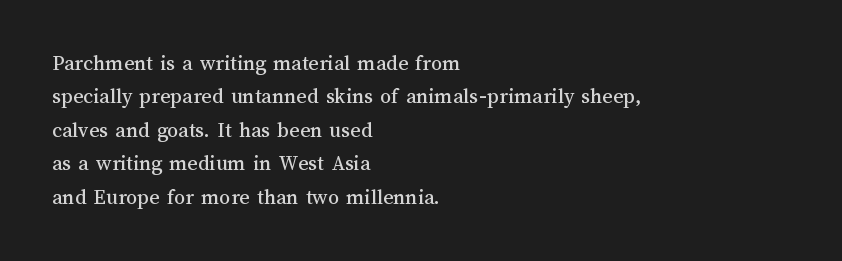
{"italic": "no", "underline": "no", "align": "left", "line_spacing": "normal", "line_spacing_ratio": 1.52, "letter_spacing": "normal", "letter_spacing_em": 0.0, "glyph_px": 22}
